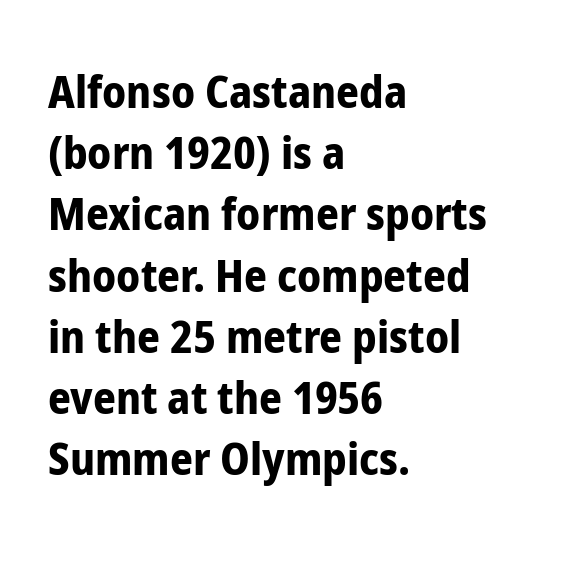
The image shows 45 px bold, condensed sans-serif type, upright; set left-aligned, normal line spacing (1.36x), normal letter spacing, not underlined; low stroke contrast and a medium x-height.
